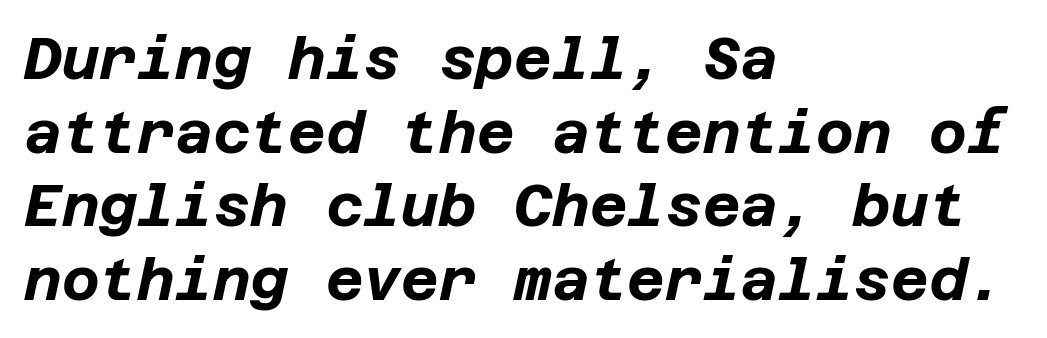
Look at the stroke-to-counter ratio: heavy, a bold. Where is the straight margin? On the left. The space between consecutive lines is moderate. Short note: letters normally spaced. The area under the type is left untouched. This sample uses an oblique cut, with every glyph tilted off the vertical.
